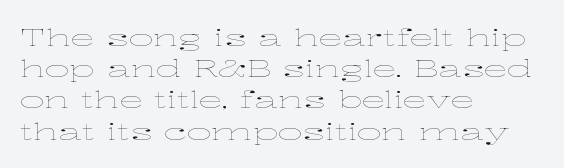
{"italic": "no", "bold": "no", "underline": "no", "align": "left", "line_spacing": "normal", "line_spacing_ratio": 1.3, "letter_spacing": "normal", "letter_spacing_em": 0.0, "glyph_px": 24}
